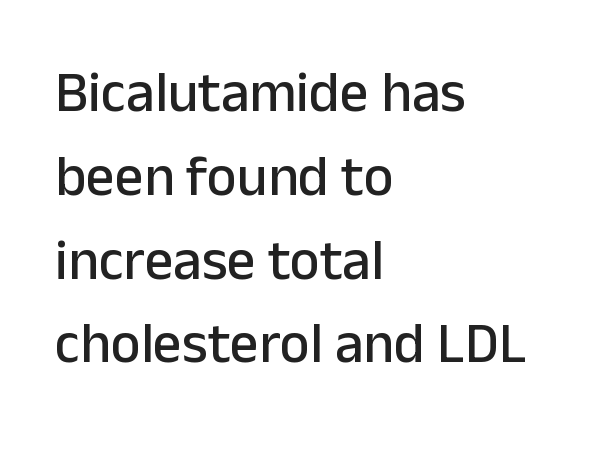
{"serif": "no", "italic": "no", "width": "normal", "stroke_contrast": "low", "x_height": "medium", "monospaced": "no", "underline": "no", "align": "left", "line_spacing": "normal", "line_spacing_ratio": 1.47, "letter_spacing": "normal", "letter_spacing_em": 0.0, "glyph_px": 57}
